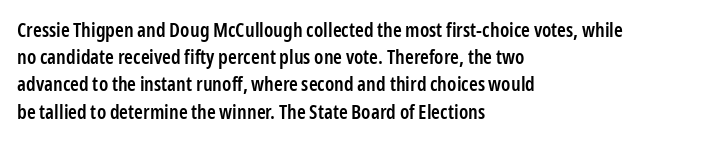
The image shows 20 px text type, upright; set left-aligned, normal line spacing (1.36x), normal letter spacing, not underlined.
